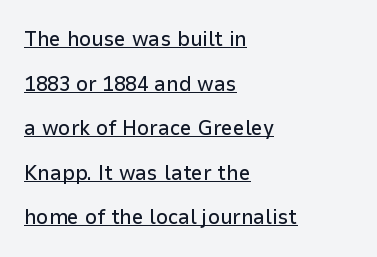
Q: Is the text italic (slanted)? A: No, it is upright.
Q: Is the text underlined? A: Yes.
Q: How is the paragraph aligned? A: Left-aligned.
Q: Is the spacing between letters normal or unusually wide? A: Normal.
Q: Is the spacing between lines tight, normal or loose? A: Loose.
